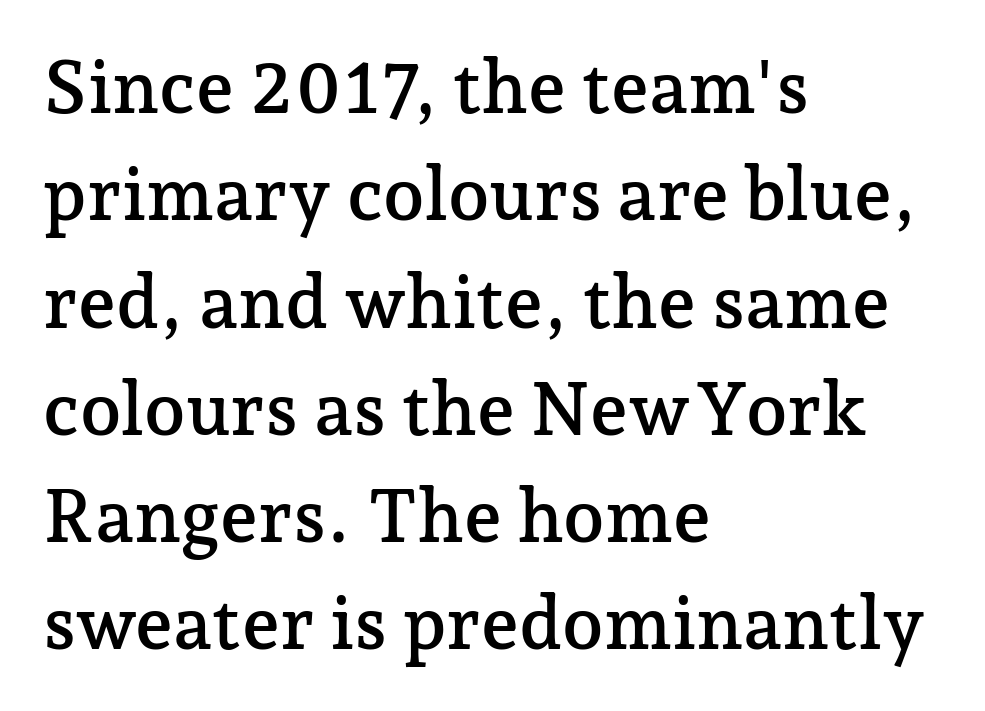
The image shows 74 px serif type, upright; set left-aligned, normal line spacing (1.45x), normal letter spacing, not underlined; low stroke contrast and a medium x-height.
